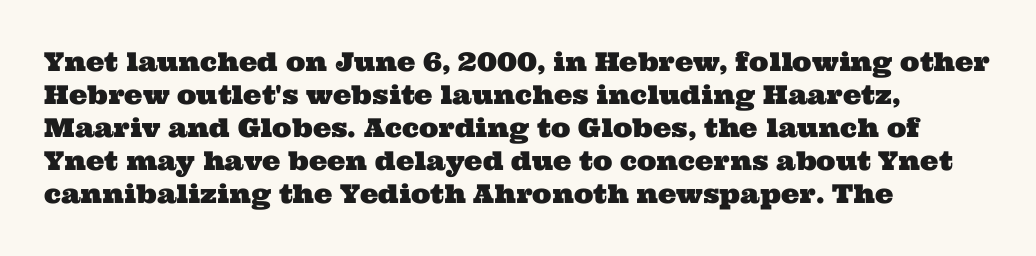
Q: Is the text underlined? A: No.
Q: How is the paragraph aligned? A: Left-aligned.
Q: Is the spacing between letters normal or unusually wide? A: Normal.
Q: Is the spacing between lines tight, normal or loose? A: Normal.
